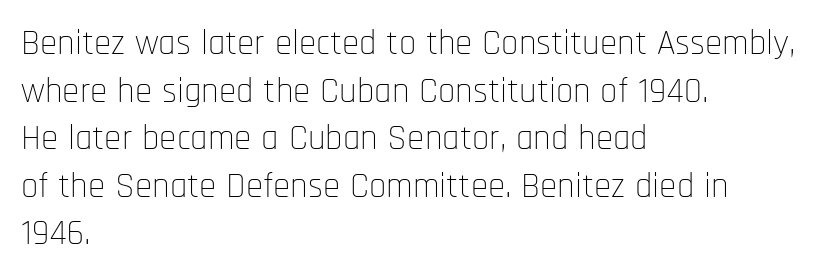
Q: Is the text bold? A: No.
Q: Is the text italic (slanted)? A: No, it is upright.
Q: Is the typeface a serif or a sans-serif typeface? A: Sans-serif.
Q: Is the text underlined? A: No.
Q: How is the paragraph aligned? A: Left-aligned.
Q: Is the spacing between letters normal or unusually wide? A: Normal.
Q: Is the spacing between lines tight, normal or loose? A: Normal.
Q: Width (condensed, normal, or wide)? A: Condensed.
Q: Stroke contrast? A: Low.
Q: x-height? A: Large.
Q: Monospaced? A: No.
